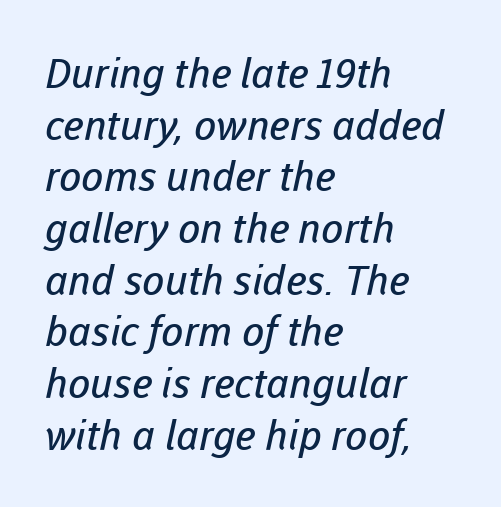
{"serif": "no", "bold": "no", "weight": "regular", "width": "normal", "stroke_contrast": "low", "x_height": "medium", "monospaced": "no", "underline": "no", "align": "left", "line_spacing": "normal", "line_spacing_ratio": 1.26, "letter_spacing": "normal", "letter_spacing_em": 0.0, "glyph_px": 41}
